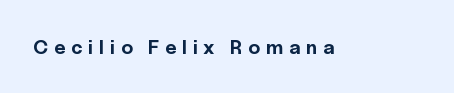
The image shows 20 px bold type, upright; set unusually wide letter spacing (+0.28 em), not underlined.
